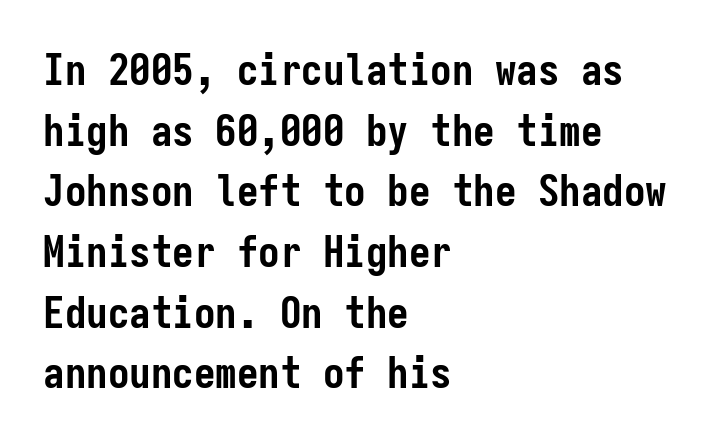
Q: Is the text bold? A: Yes.
Q: Is the text italic (slanted)? A: No, it is upright.
Q: Is the typeface a serif or a sans-serif typeface? A: Sans-serif.
Q: Is the text underlined? A: No.
Q: How is the paragraph aligned? A: Left-aligned.
Q: Is the spacing between letters normal or unusually wide? A: Normal.
Q: Is the spacing between lines tight, normal or loose? A: Normal.
Q: Width (condensed, normal, or wide)? A: Condensed.
Q: Stroke contrast? A: Low.
Q: x-height? A: Medium.
Q: Monospaced? A: Yes.
